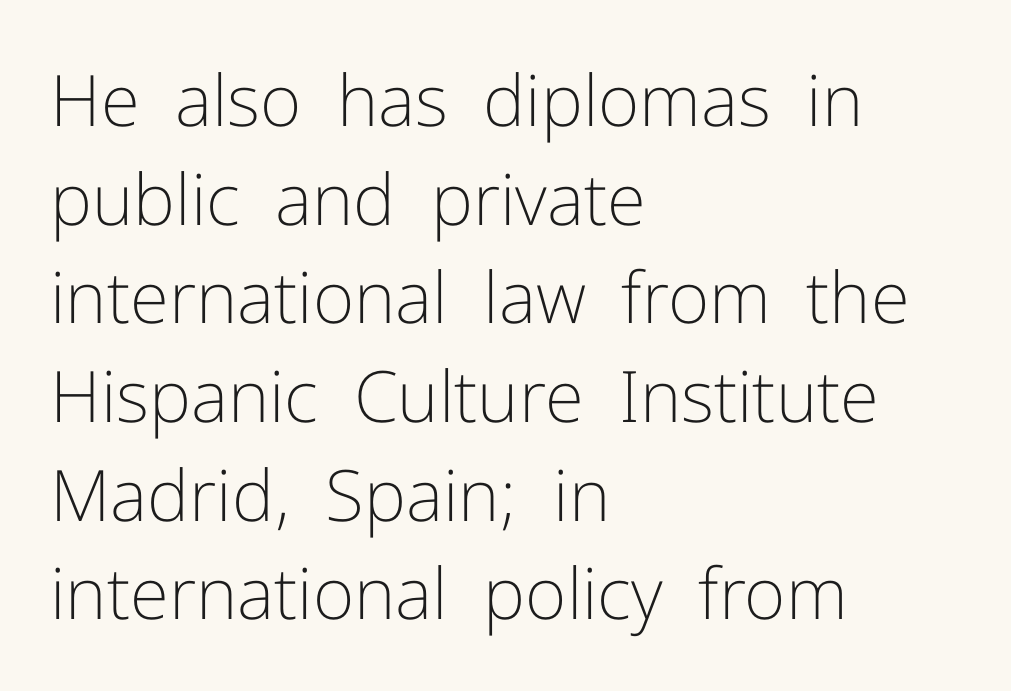
Q: Is the text bold? A: No.
Q: Is the text italic (slanted)? A: No, it is upright.
Q: Is the typeface a serif or a sans-serif typeface? A: Sans-serif.
Q: Is the text underlined? A: No.
Q: How is the paragraph aligned? A: Left-aligned.
Q: Is the spacing between letters normal or unusually wide? A: Normal.
Q: Is the spacing between lines tight, normal or loose? A: Normal.
Q: Width (condensed, normal, or wide)? A: Normal.
Q: Stroke contrast? A: Low.
Q: x-height? A: Medium.
Q: Monospaced? A: No.
